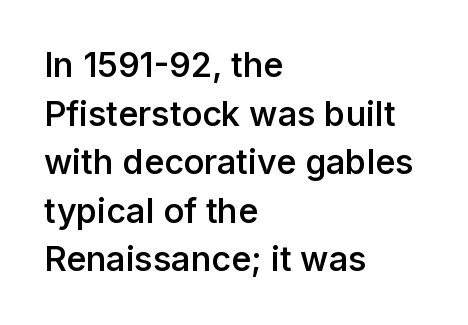
Q: Is the text bold? A: Semi-bold.
Q: Is the text italic (slanted)? A: No, it is upright.
Q: Is the typeface a serif or a sans-serif typeface? A: Sans-serif.
Q: Is the text underlined? A: No.
Q: How is the paragraph aligned? A: Left-aligned.
Q: Is the spacing between letters normal or unusually wide? A: Normal.
Q: Is the spacing between lines tight, normal or loose? A: Normal.
Q: Width (condensed, normal, or wide)? A: Normal.
Q: Stroke contrast? A: Low.
Q: x-height? A: Medium.
Q: Monospaced? A: No.
